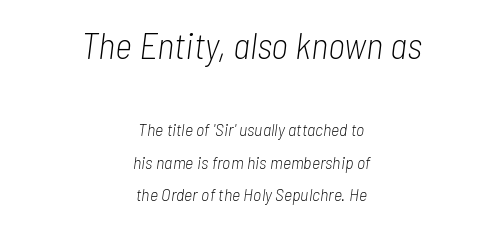
The image shows 37 px light, condensed type, italic (leaning right); set centered, line spacing 1.8x, normal letter spacing, not underlined; the first (top) block is 2.06x larger; low stroke contrast and a medium x-height.
